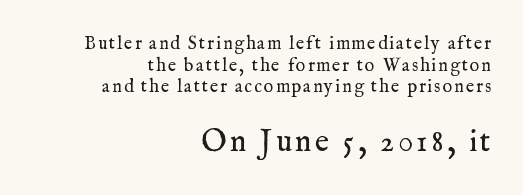
Layout note: lines flush right. The glyphs in this specimen are seriffed. You can tell it's not italic because the verticals are truly vertical. Beneath every word, the page is bare.
